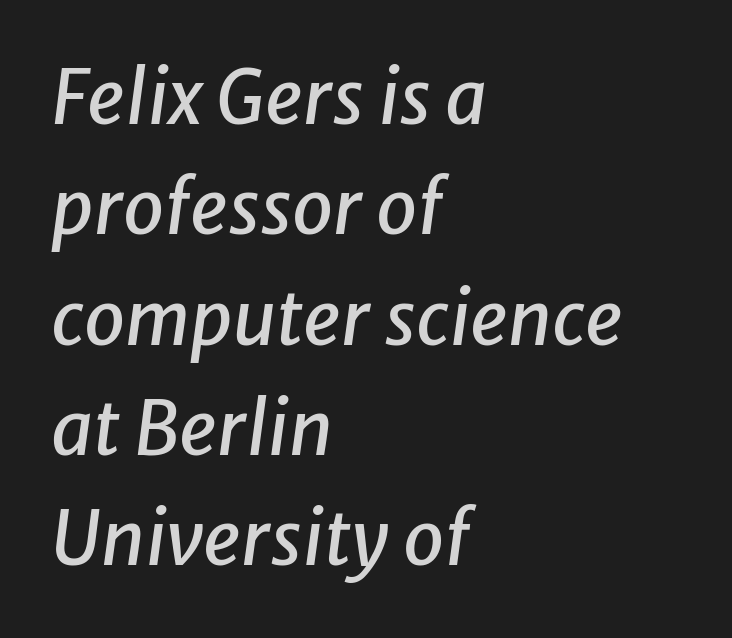
The image shows 74 px text type, italic (leaning right); set left-aligned, normal line spacing (1.49x), normal letter spacing, not underlined; low stroke contrast and a medium x-height.
